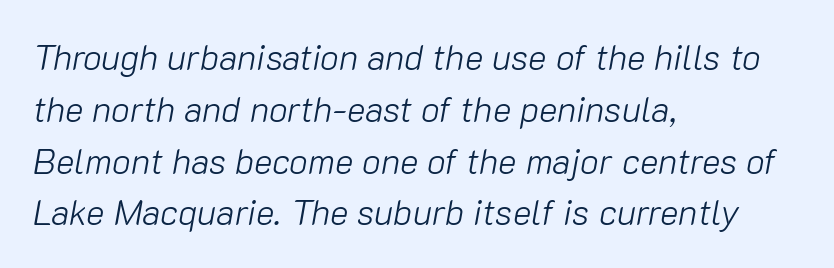
The image shows 35 px light type, italic (leaning right); set left-aligned, normal line spacing (1.48x), normal letter spacing, not underlined; low stroke contrast and a medium x-height.
